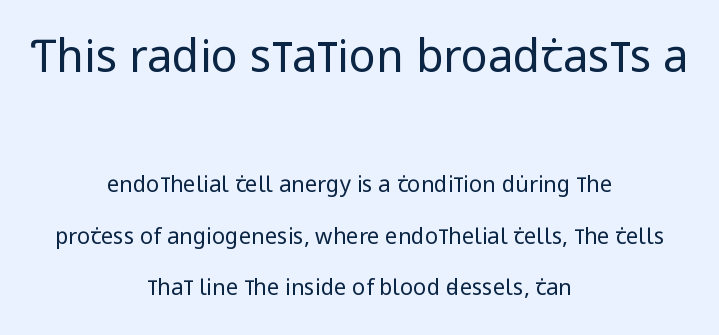
The image shows 45 px regular-weight, condensed sans-serif type, upright; set centered, loose line spacing (2.34x), normal letter spacing, not underlined; the first (top) block is 2.05x larger; low stroke contrast and a large x-height.
